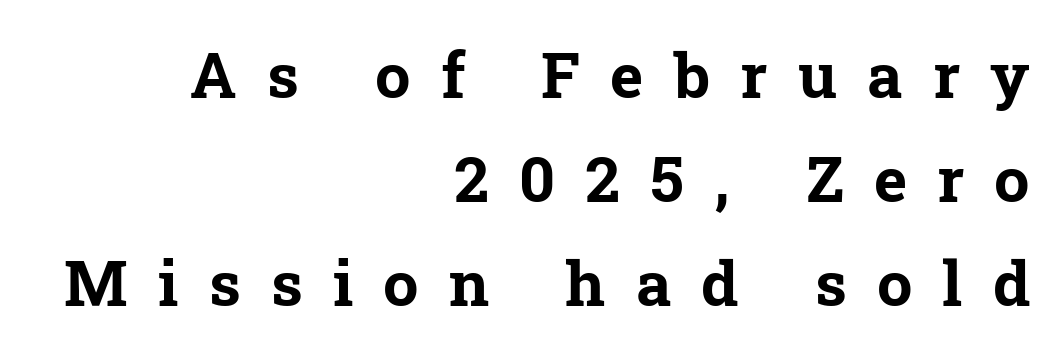
The image shows 63 px bold serif type; set right-aligned, normal line spacing (1.65x), unusually wide letter spacing (+0.48 em), not underlined; low stroke contrast and a medium x-height.
